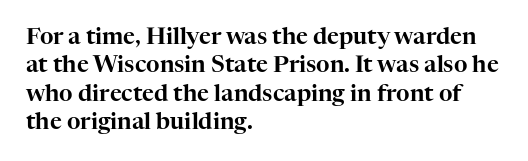
The image shows 23 px text type, upright; set left-aligned, line spacing 1.23x, normal letter spacing, not underlined.
